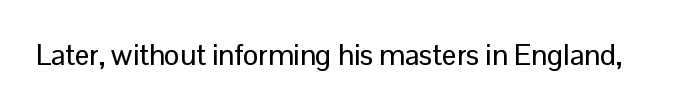
{"serif": "no", "italic": "no", "width": "normal", "stroke_contrast": "low", "x_height": "medium", "monospaced": "no", "underline": "no", "letter_spacing": "normal", "letter_spacing_em": 0.0, "glyph_px": 29}
